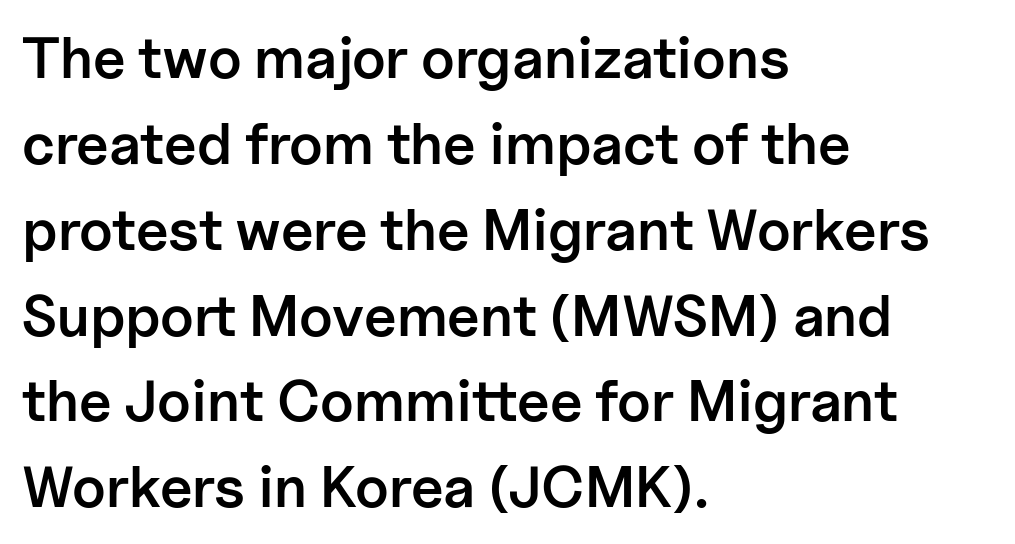
The image shows 58 px semibold sans-serif type, upright; set left-aligned, normal line spacing (1.48x), normal letter spacing, not underlined; low stroke contrast and a medium x-height.
